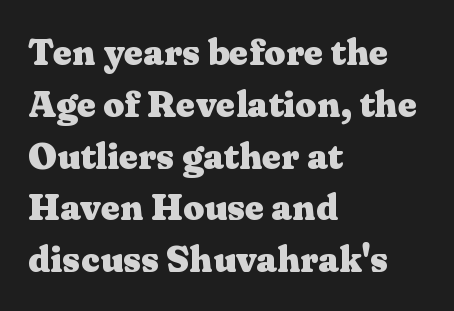
The image shows 37 px heavy, wide serif type, upright; set left-aligned, normal line spacing (1.4x), normal letter spacing, not underlined; medium stroke contrast and a medium x-height.
